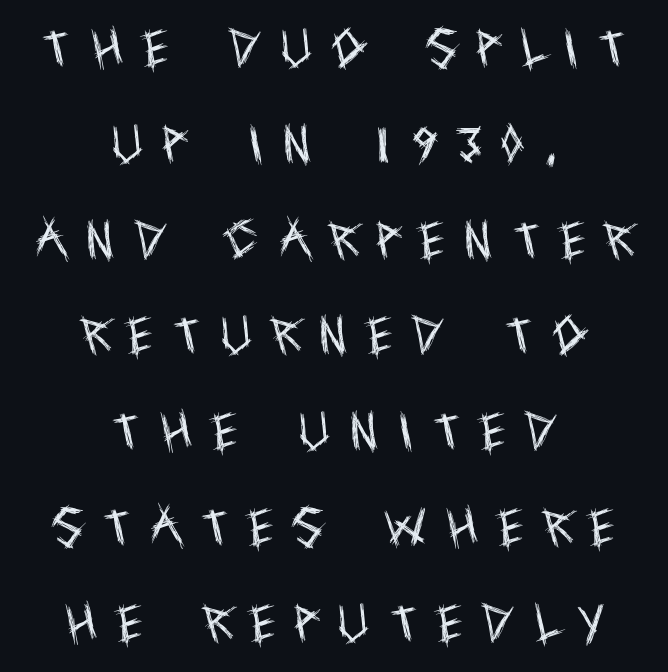
The image shows 42 px regular-weight, condensed sans-serif type, upright; set centered, loose line spacing (2.28x), unusually wide letter spacing (+0.49 em), not underlined; a large x-height.
